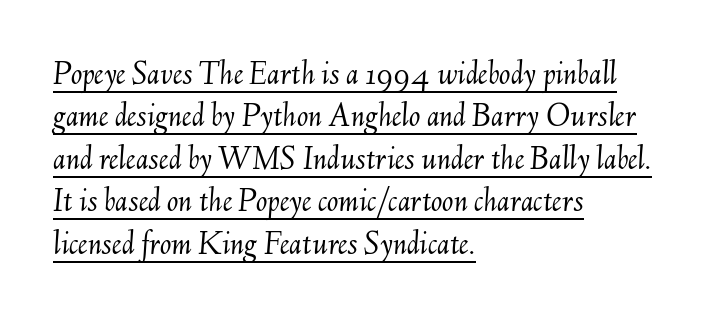
The image shows 34 px light type, italic (leaning right); set left-aligned, normal line spacing (1.25x), normal letter spacing, underlined; medium stroke contrast and a small x-height.
